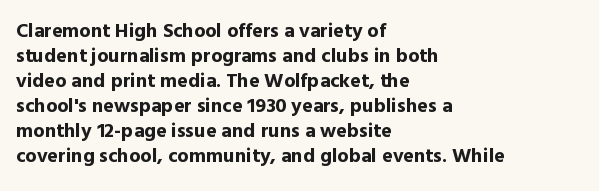
{"italic": "no", "bold": "yes", "underline": "no", "align": "left", "line_spacing": "normal", "line_spacing_ratio": 1.25, "letter_spacing": "normal", "letter_spacing_em": 0.0, "glyph_px": 20}
